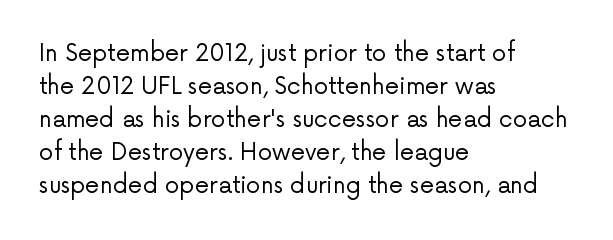
Q: Is the text bold? A: No.
Q: Is the text italic (slanted)? A: No, it is upright.
Q: Is the text underlined? A: No.
Q: How is the paragraph aligned? A: Left-aligned.
Q: Is the spacing between letters normal or unusually wide? A: Normal.
Q: Is the spacing between lines tight, normal or loose? A: Normal.
